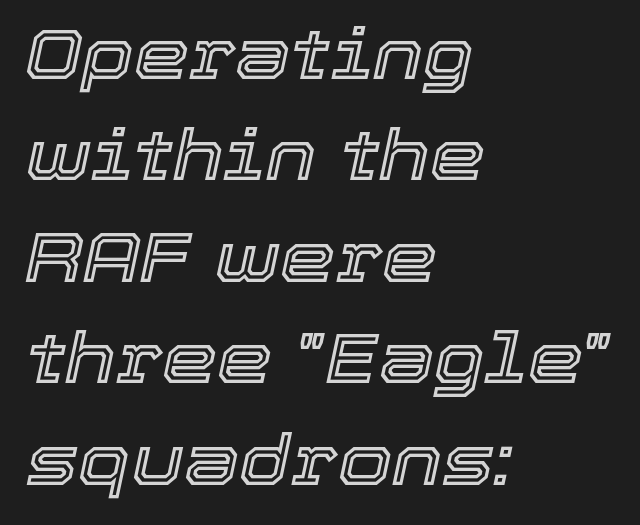
{"italic": "yes", "lean": "right", "slant_degrees": 12, "width": "normal", "x_height": "medium", "monospaced": "no", "underline": "no", "align": "left", "line_spacing": "normal", "line_spacing_ratio": 1.45, "letter_spacing": "normal", "letter_spacing_em": 0.0, "glyph_px": 70}
